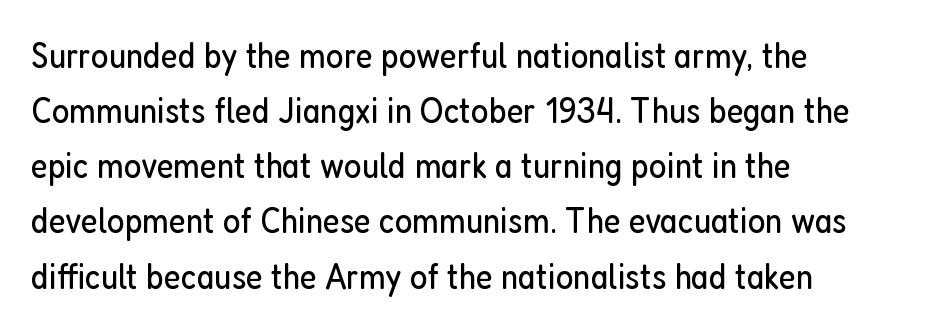
Q: Is the text bold? A: No.
Q: Is the text italic (slanted)? A: No, it is upright.
Q: Is the typeface a serif or a sans-serif typeface? A: Sans-serif.
Q: Is the text underlined? A: No.
Q: How is the paragraph aligned? A: Left-aligned.
Q: Is the spacing between letters normal or unusually wide? A: Normal.
Q: Is the spacing between lines tight, normal or loose? A: Normal.
Q: Width (condensed, normal, or wide)? A: Condensed.
Q: Stroke contrast? A: Low.
Q: x-height? A: Medium.
Q: Monospaced? A: No.
